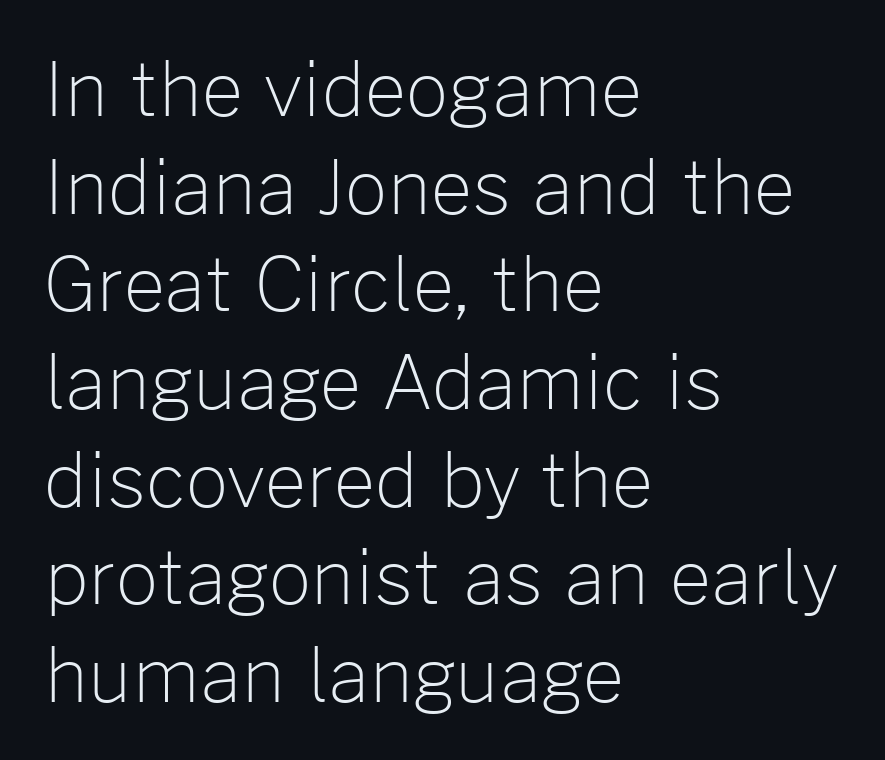
The letters stand upright; this is a roman face. The font sits on the lighter half of the weight spectrum, regular included. Evenly set lines give the paragraph a standard silhouette. Casual observation: everything's shoved over to the left.
